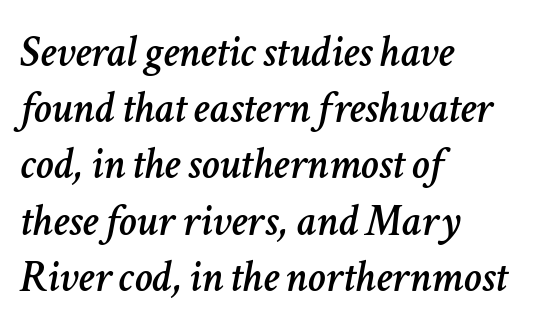
The image shows 45 px text type, italic (leaning right); set left-aligned, normal line spacing (1.25x), normal letter spacing, not underlined; low stroke contrast and a medium x-height.
